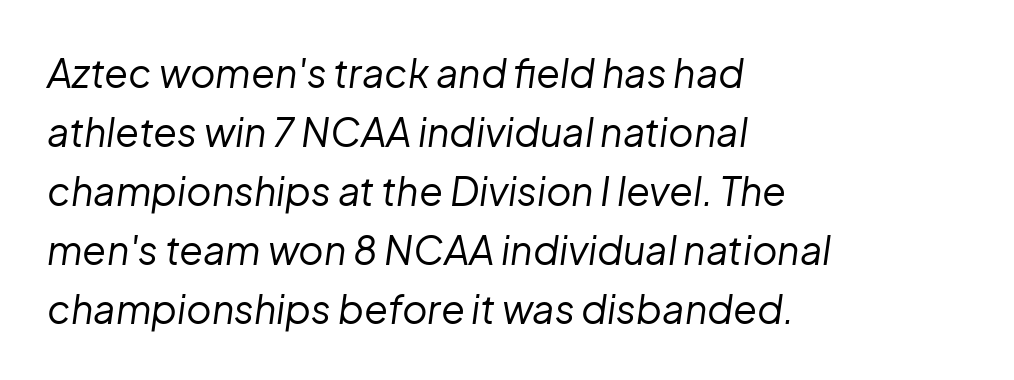
{"italic": "yes", "lean": "right", "slant_degrees": 8, "bold": "no", "weight": "regular", "width": "normal", "stroke_contrast": "low", "x_height": "medium", "monospaced": "no", "underline": "no", "align": "left", "line_spacing": "normal", "line_spacing_ratio": 1.51, "letter_spacing": "normal", "letter_spacing_em": 0.0, "glyph_px": 39}
